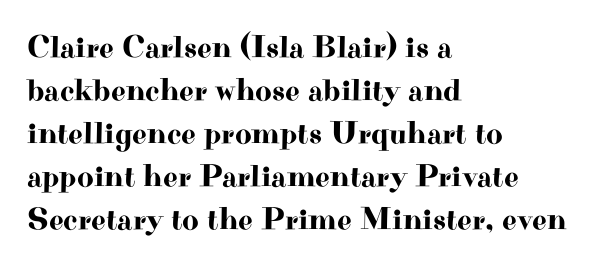
The image shows 32 px wide serif type, upright; set left-aligned, normal line spacing (1.34x), normal letter spacing, not underlined; high stroke contrast and a small x-height.
